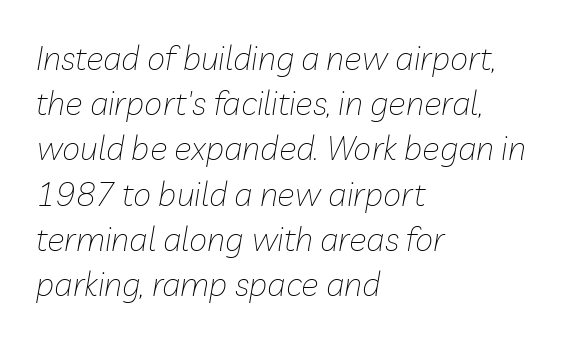
Q: Is the text bold? A: No.
Q: Is the text italic (slanted)? A: Yes, it leans right by about 10 degrees.
Q: Is the text underlined? A: No.
Q: How is the paragraph aligned? A: Left-aligned.
Q: Is the spacing between letters normal or unusually wide? A: Normal.
Q: Is the spacing between lines tight, normal or loose? A: Normal.
Q: Width (condensed, normal, or wide)? A: Normal.
Q: Stroke contrast? A: Low.
Q: x-height? A: Medium.
Q: Monospaced? A: No.
